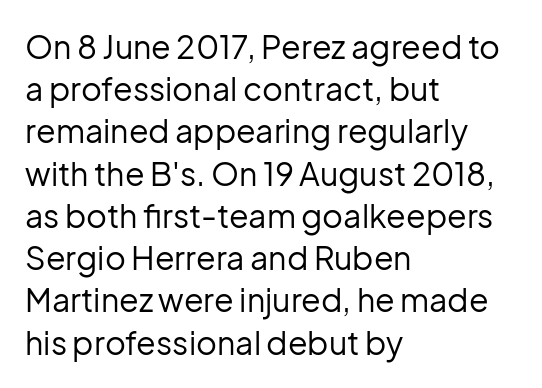
Looks like regular typesetting: each glyph gets only the width it needs. The compositor pushed each line to the left boundary. Nope, no serifs anywhere on these letters. This rendering features lettering with no underline.
